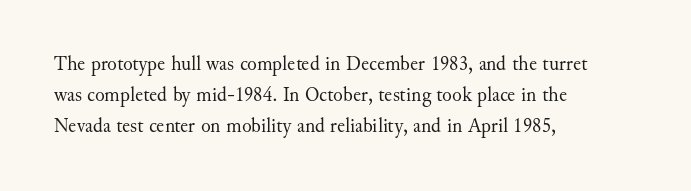
Q: Is the text bold? A: No.
Q: Is the text italic (slanted)? A: No, it is upright.
Q: Is the text underlined? A: No.
Q: How is the paragraph aligned? A: Left-aligned.
Q: Is the spacing between letters normal or unusually wide? A: Normal.
Q: Is the spacing between lines tight, normal or loose? A: Normal.
